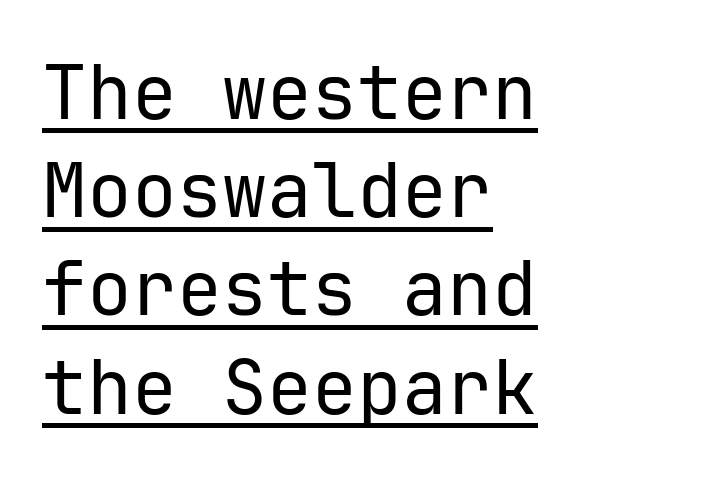
Q: Is the text bold? A: No.
Q: Is the text italic (slanted)? A: No, it is upright.
Q: Is the typeface a serif or a sans-serif typeface? A: Sans-serif.
Q: Is the text underlined? A: Yes.
Q: How is the paragraph aligned? A: Left-aligned.
Q: Is the spacing between letters normal or unusually wide? A: Normal.
Q: Is the spacing between lines tight, normal or loose? A: Normal.
Q: Width (condensed, normal, or wide)? A: Normal.
Q: Stroke contrast? A: Low.
Q: x-height? A: Medium.
Q: Monospaced? A: Yes.
